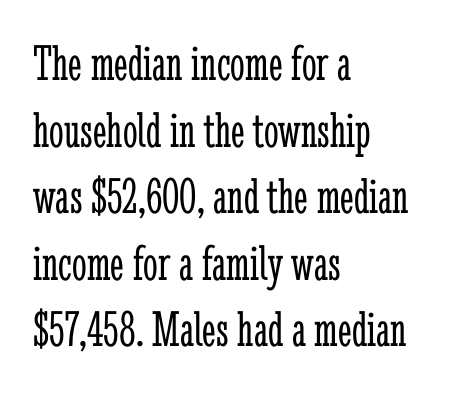
The image shows 52 px light, condensed serif type, upright; set left-aligned, normal line spacing (1.28x), normal letter spacing, not underlined; low stroke contrast and a medium x-height.
